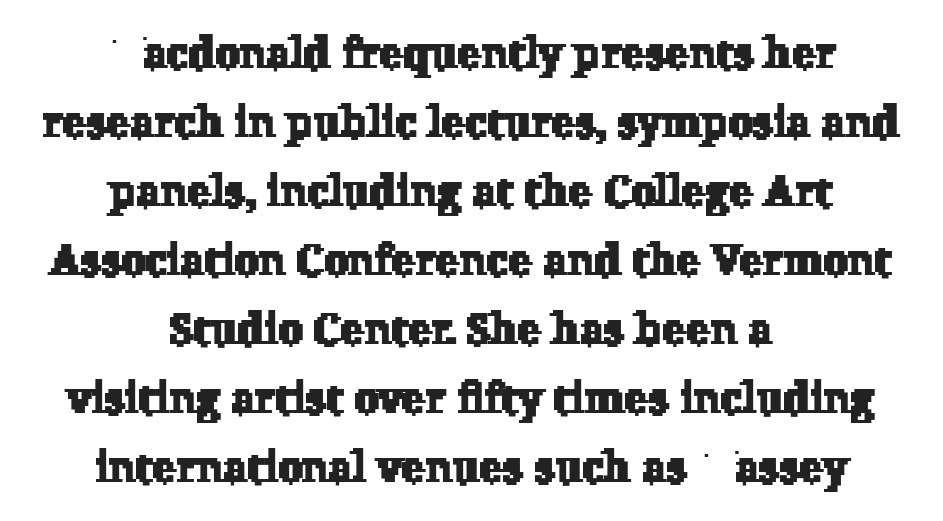
Q: Is the typeface a serif or a sans-serif typeface? A: Serif.
Q: Is the text underlined? A: No.
Q: How is the paragraph aligned? A: Centered.
Q: Is the spacing between letters normal or unusually wide? A: Normal.
Q: Is the spacing between lines tight, normal or loose? A: Normal.
Q: Width (condensed, normal, or wide)? A: Normal.
Q: Stroke contrast? A: Low.
Q: x-height? A: Medium.
Q: Monospaced? A: No.
